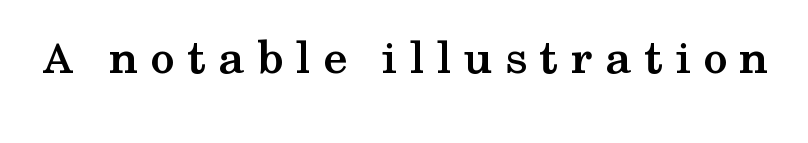
Letter spacing: wide. Quick note: underline off. A serif font was chosen for this passage. Is this a fixed-width face? No — the glyphs have proportional, varying widths. The font is running at its bold setting.
